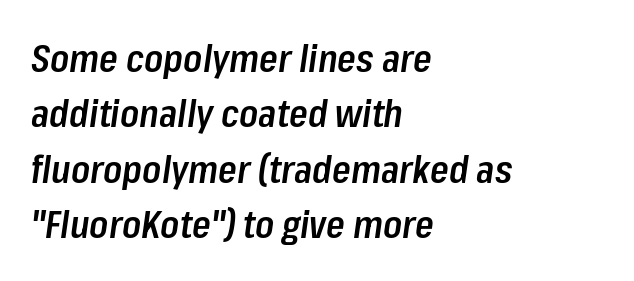
Q: Is the text bold? A: Semi-bold.
Q: Is the text italic (slanted)? A: Yes, it leans right by about 8 degrees.
Q: Is the text underlined? A: No.
Q: How is the paragraph aligned? A: Left-aligned.
Q: Is the spacing between letters normal or unusually wide? A: Normal.
Q: Is the spacing between lines tight, normal or loose? A: Normal.
Q: Width (condensed, normal, or wide)? A: Condensed.
Q: Stroke contrast? A: Low.
Q: x-height? A: Medium.
Q: Monospaced? A: No.
